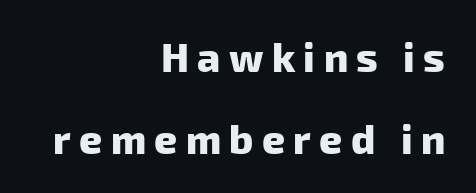
The image shows 40 px heavy sans-serif type; set right-aligned, loose line spacing (2.04x), unusually wide letter spacing (+0.21 em), not underlined; low stroke contrast and a medium x-height.
